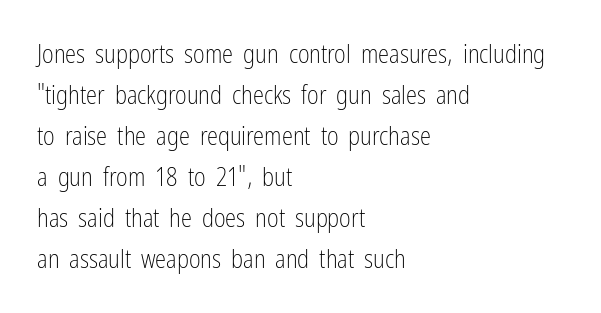
{"italic": "no", "bold": "no", "underline": "no", "align": "left", "line_spacing": "normal", "line_spacing_ratio": 1.64, "letter_spacing": "normal", "letter_spacing_em": 0.0, "glyph_px": 25}
